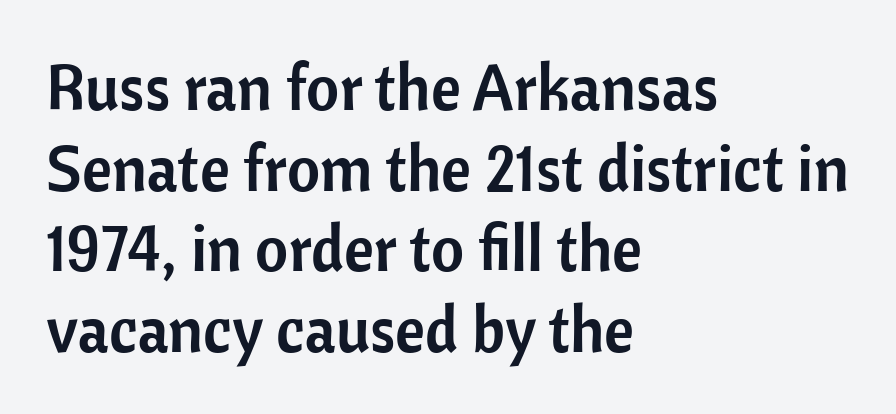
The image shows 64 px sans-serif type, upright; set left-aligned, normal line spacing (1.26x), normal letter spacing, not underlined; low stroke contrast and a medium x-height.
